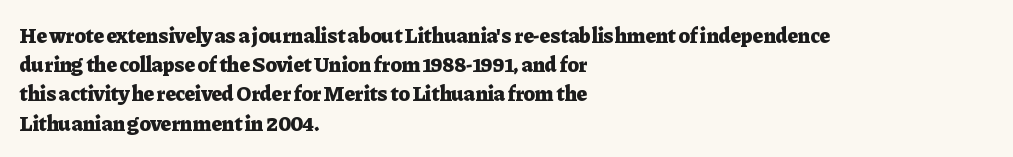
{"italic": "no", "bold": "yes", "underline": "no", "align": "left", "line_spacing": "normal", "line_spacing_ratio": 1.39, "letter_spacing": "normal", "letter_spacing_em": 0.0, "glyph_px": 21}
